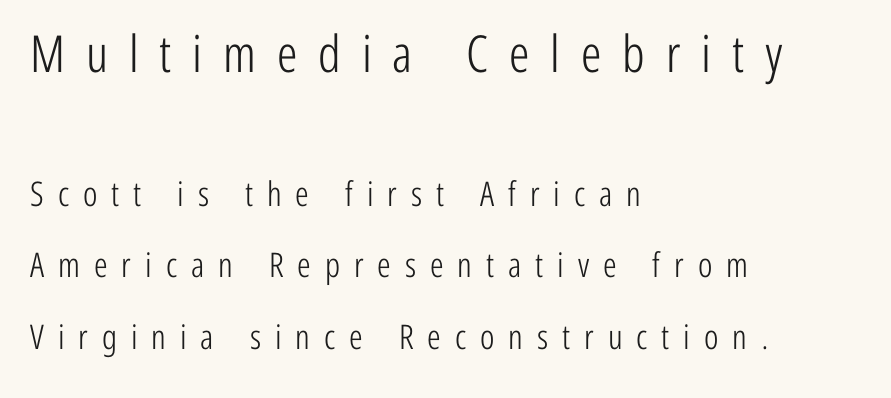
Q: Is the text bold? A: No.
Q: Is the text italic (slanted)? A: No, it is upright.
Q: Is the typeface a serif or a sans-serif typeface? A: Sans-serif.
Q: Is the text underlined? A: No.
Q: How is the paragraph aligned? A: Left-aligned.
Q: Is the spacing between letters normal or unusually wide? A: Unusually wide.
Q: Is the spacing between lines tight, normal or loose? A: Loose.
Q: Which block of text is set in a larger size, the first (top) or the second (bottom)? A: The first (top) one.
Q: Width (condensed, normal, or wide)? A: Condensed.
Q: Stroke contrast? A: Low.
Q: x-height? A: Medium.
Q: Monospaced? A: No.
